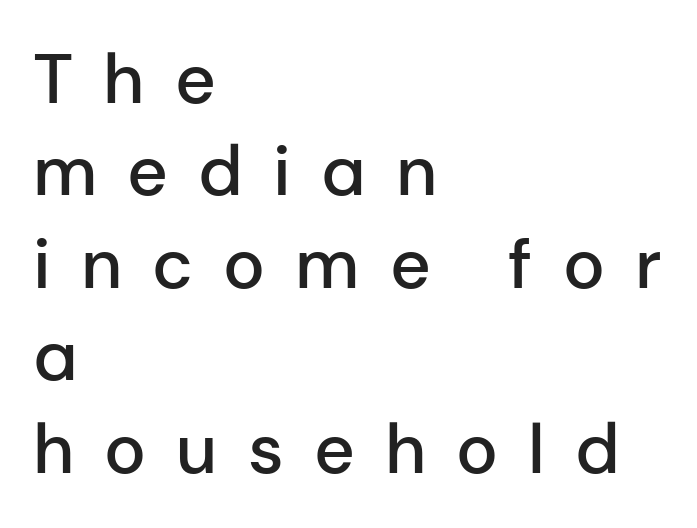
Each letter's strokes conclude bluntly, with no projecting serifs. You could only call the tracking loose — the letters float apart. This is moderately heavy type, rendered in semibold. Upright lettering throughout.
